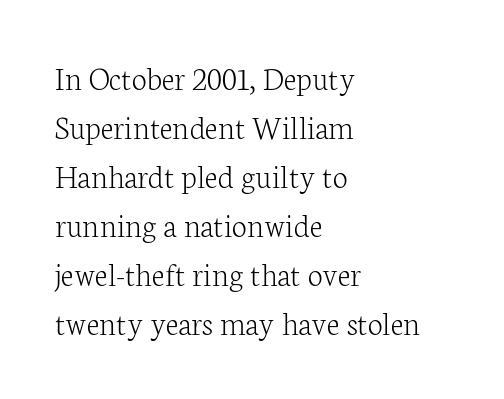
No extra tracking has been applied to these lines. The text was rendered using a seriffed face with decorative stroke endings. Counters stay open thanks to moderate or lighter strokes. Type without underlining.
